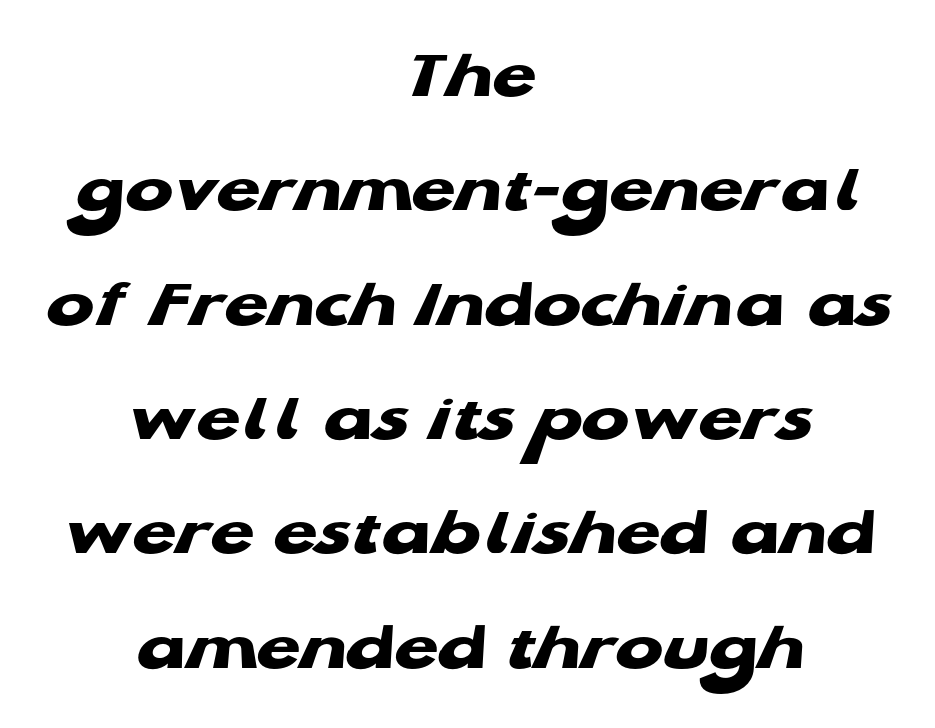
{"serif": "no", "bold": "yes", "weight": "heavy", "width": "wide", "stroke_contrast": "low", "x_height": "medium", "monospaced": "no", "underline": "no", "align": "center", "line_spacing": "normal", "line_spacing_ratio": 1.61, "letter_spacing": "normal", "letter_spacing_em": 0.0, "glyph_px": 71}
